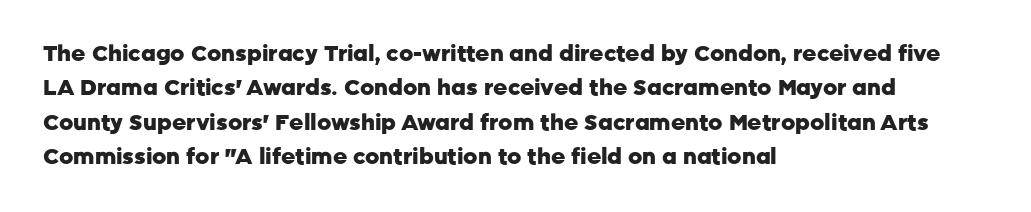
Upright lettering throughout. Just letters on the line, the space beneath them empty. The vertical gap from one line to the next is medium. Strong, thick strokes mark this as bold type. Short and long lines alike share a common starting point at left.
